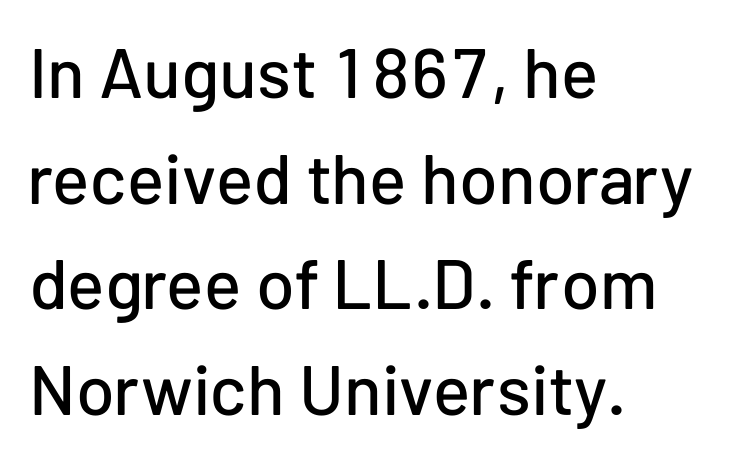
The image shows 70 px sans-serif type, upright; set left-aligned, normal line spacing (1.51x), normal letter spacing, not underlined; low stroke contrast and a medium x-height.
